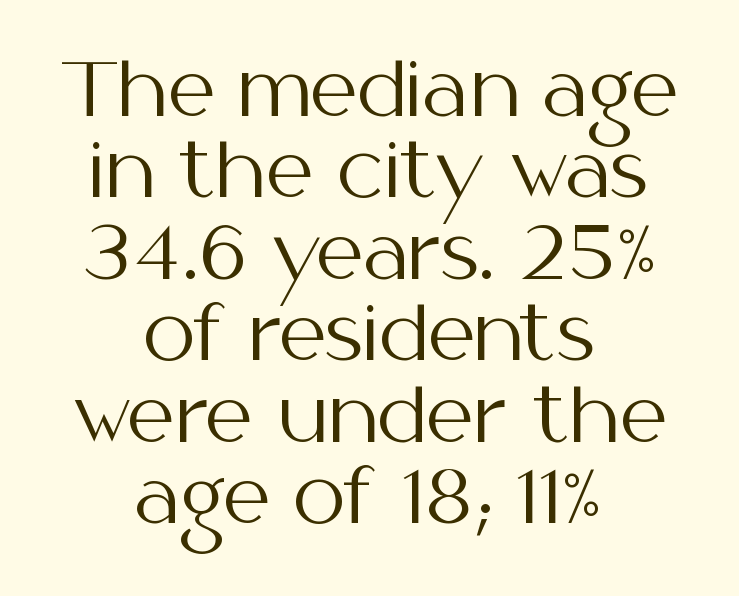
{"serif": "no", "italic": "no", "bold": "no", "weight": "regular", "width": "normal", "stroke_contrast": "medium", "x_height": "medium", "monospaced": "no", "underline": "no", "align": "center", "line_spacing": "tight", "line_spacing_ratio": 1.1, "letter_spacing": "normal", "letter_spacing_em": 0.0, "glyph_px": 74}
